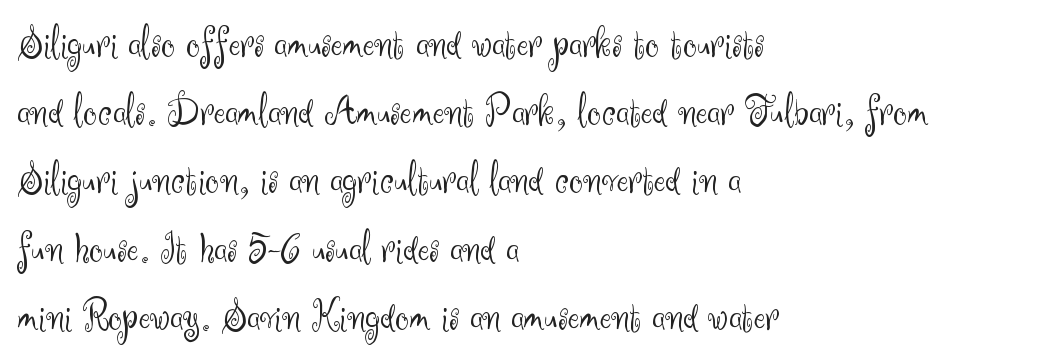
{"serif": "no", "italic": "no", "bold": "no", "weight": "light", "width": "normal", "stroke_contrast": "medium", "x_height": "small", "monospaced": "no", "underline": "no", "align": "left", "line_spacing": "normal", "line_spacing_ratio": 1.55, "letter_spacing": "normal", "letter_spacing_em": 0.0, "glyph_px": 44}
